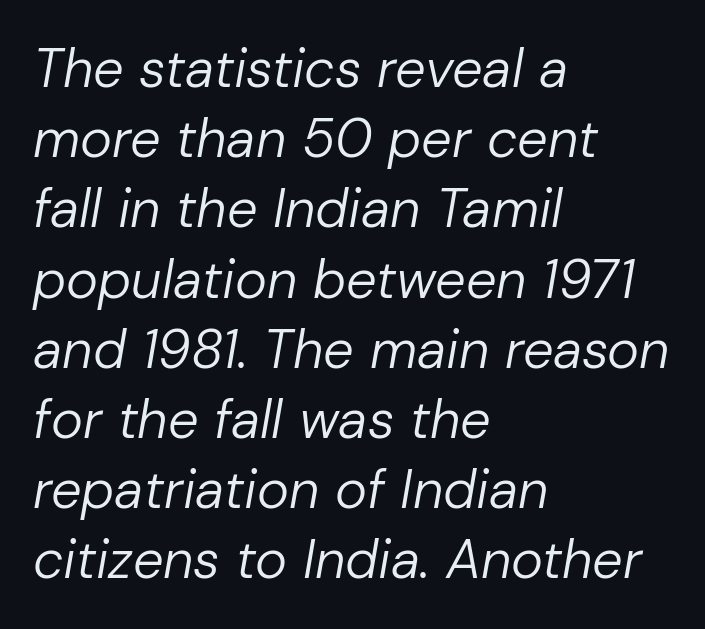
{"italic": "yes", "lean": "right", "slant_degrees": 10, "bold": "no", "weight": "regular", "width": "normal", "stroke_contrast": "low", "x_height": "medium", "monospaced": "no", "underline": "no", "align": "left", "line_spacing": "normal", "line_spacing_ratio": 1.3, "letter_spacing": "normal", "letter_spacing_em": 0.0, "glyph_px": 54}
